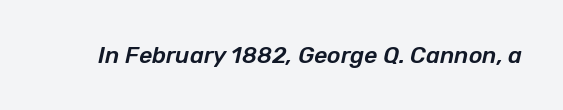
The image shows 23 px text type, italic (leaning right); set normal letter spacing, not underlined.
